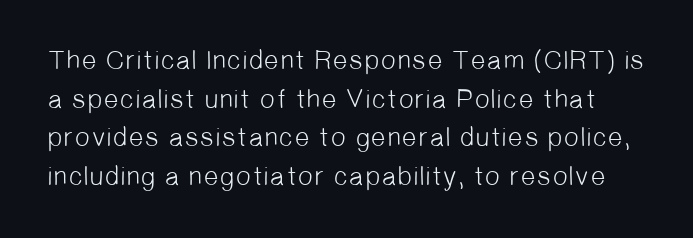
{"bold": "no", "underline": "no", "line_spacing": "normal", "line_spacing_ratio": 1.43, "letter_spacing": "normal", "letter_spacing_em": 0.0, "glyph_px": 27}
